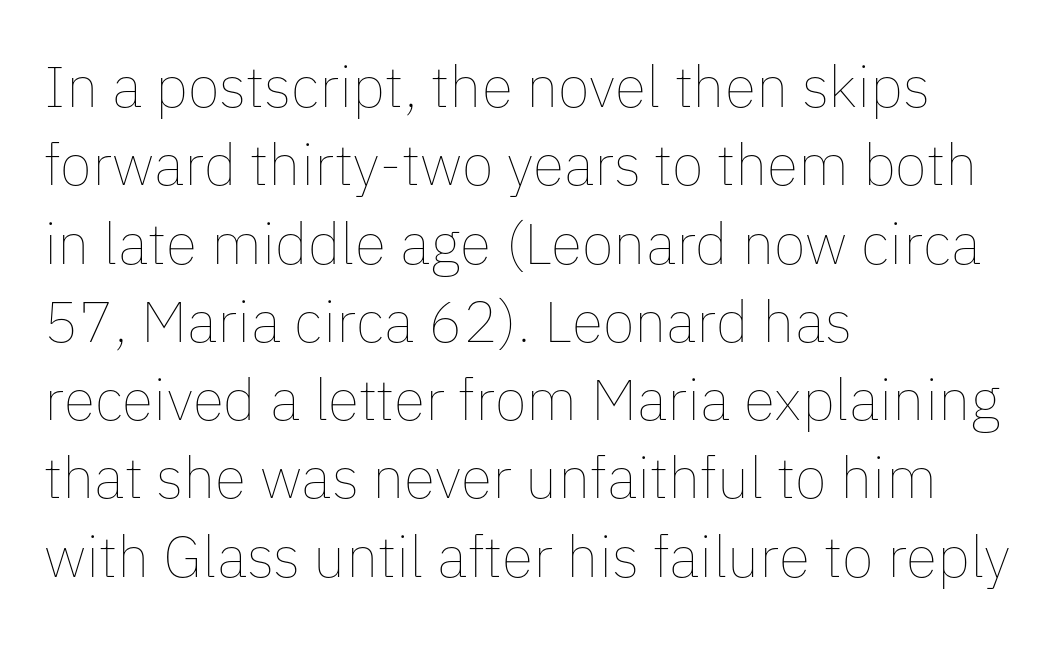
{"italic": "no", "bold": "no", "weight": "thin", "width": "normal", "stroke_contrast": "low", "x_height": "medium", "monospaced": "no", "underline": "no", "align": "left", "line_spacing": "normal", "line_spacing_ratio": 1.35, "letter_spacing": "normal", "letter_spacing_em": 0.0, "glyph_px": 58}
